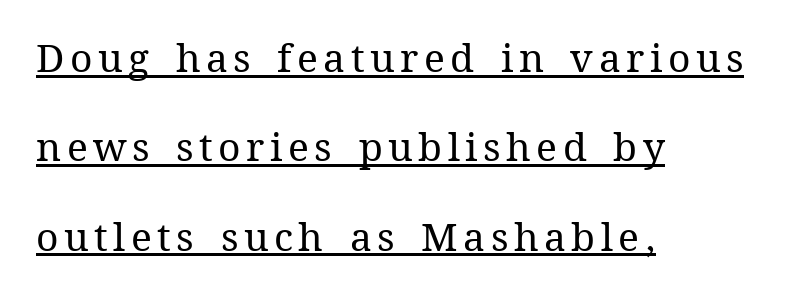
The image shows 39 px regular-weight type, upright; set left-aligned, loose line spacing (2.29x), underlined; medium stroke contrast and a medium x-height.
